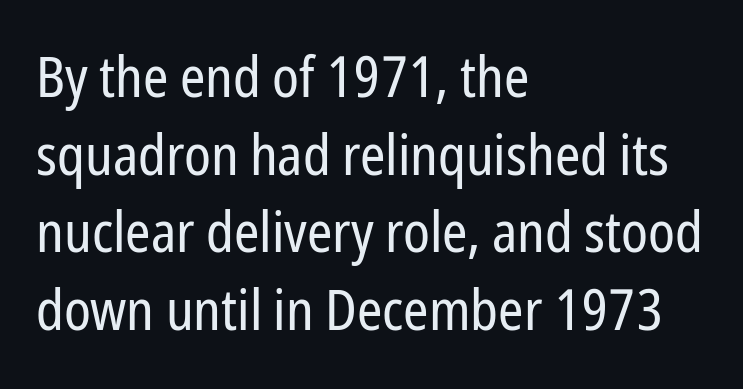
{"serif": "no", "italic": "no", "bold": "no", "weight": "regular", "width": "condensed", "stroke_contrast": "low", "x_height": "medium", "monospaced": "no", "underline": "no", "align": "left", "line_spacing": "normal", "line_spacing_ratio": 1.36, "letter_spacing": "normal", "letter_spacing_em": 0.0, "glyph_px": 57}
